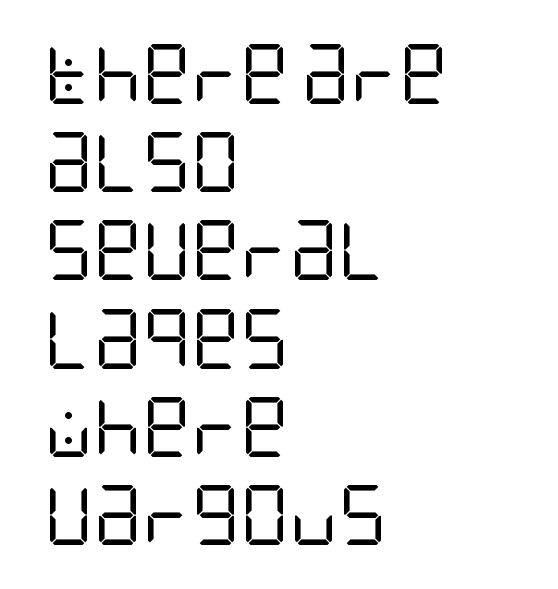
{"serif": "no", "italic": "no", "bold": "no", "weight": "regular", "width": "condensed", "stroke_contrast": "low", "x_height": "large", "underline": "no", "align": "left", "line_spacing": "normal", "line_spacing_ratio": 1.47, "letter_spacing": "normal", "letter_spacing_em": 0.0, "glyph_px": 60}
